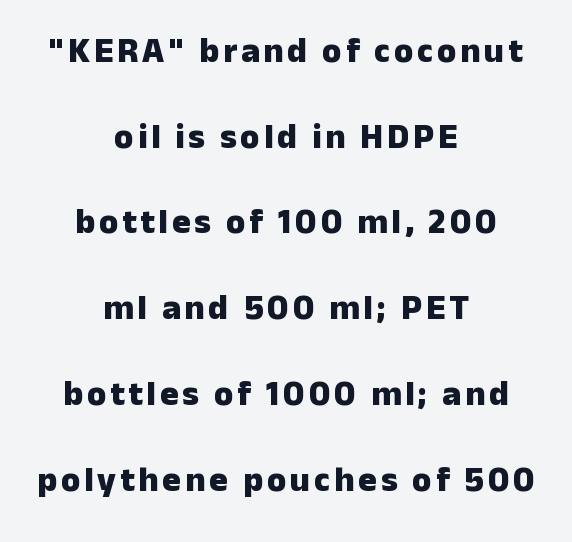
The image shows 35 px heavy sans-serif type, upright; set centered, loose line spacing (2.45x), not underlined; low stroke contrast and a medium x-height.
